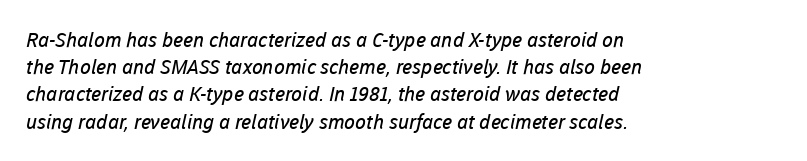
Q: Is the text bold? A: No.
Q: Is the text underlined? A: No.
Q: How is the paragraph aligned? A: Left-aligned.
Q: Is the spacing between letters normal or unusually wide? A: Normal.
Q: Is the spacing between lines tight, normal or loose? A: Normal.
